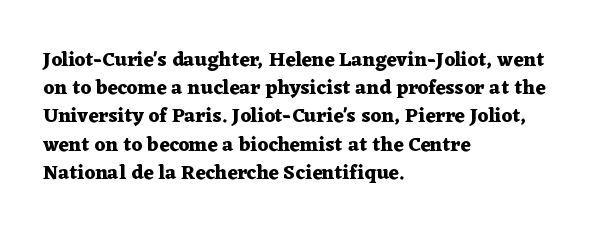
Q: Is the text bold? A: Yes.
Q: Is the text italic (slanted)? A: No, it is upright.
Q: Is the text underlined? A: No.
Q: How is the paragraph aligned? A: Left-aligned.
Q: Is the spacing between letters normal or unusually wide? A: Normal.
Q: Is the spacing between lines tight, normal or loose? A: Normal.
